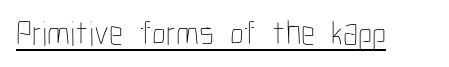
Q: Is the text bold? A: No.
Q: Is the text italic (slanted)? A: No, it is upright.
Q: Is the text underlined? A: Yes.
Q: Is the spacing between letters normal or unusually wide? A: Normal.
Q: Width (condensed, normal, or wide)? A: Condensed.
Q: Stroke contrast? A: Low.
Q: x-height? A: Medium.
Q: Monospaced? A: No.
